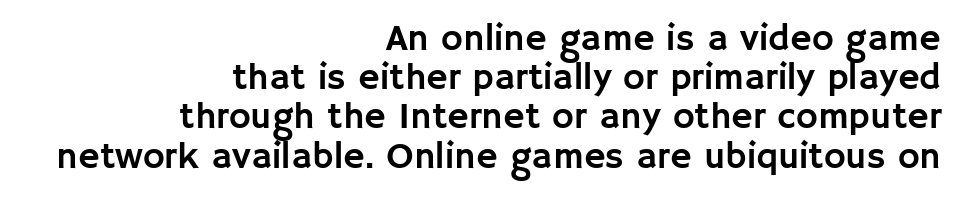
A sans-serif font was chosen for this passage. The foot of each line stays bare and open. If you drew a ruler down the right edge, every line would touch it. Proportional: the letters do not fall into vertical columns. The vertical gap from one line to the next is small. The axis of the letterforms is exactly vertical.
